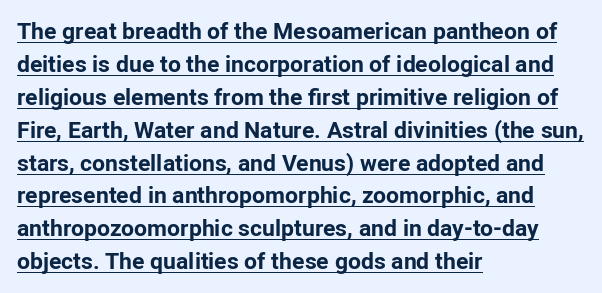
{"italic": "no", "bold": "yes", "underline": "yes", "align": "left", "line_spacing": "normal", "line_spacing_ratio": 1.43, "letter_spacing": "normal", "letter_spacing_em": 0.0, "glyph_px": 23}
